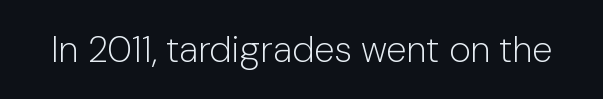
Q: Is the text bold? A: No.
Q: Is the text italic (slanted)? A: No, it is upright.
Q: Is the typeface a serif or a sans-serif typeface? A: Sans-serif.
Q: Is the text underlined? A: No.
Q: Is the spacing between letters normal or unusually wide? A: Normal.
Q: Width (condensed, normal, or wide)? A: Normal.
Q: Stroke contrast? A: Low.
Q: x-height? A: Medium.
Q: Monospaced? A: No.
